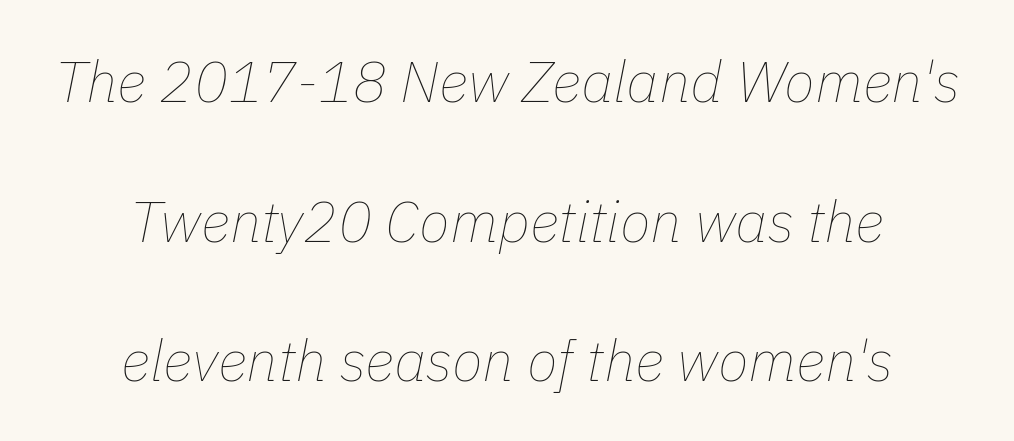
Q: Is the text bold? A: No.
Q: Is the text italic (slanted)? A: Yes, it leans right by about 11 degrees.
Q: Is the text underlined? A: No.
Q: How is the paragraph aligned? A: Centered.
Q: Is the spacing between letters normal or unusually wide? A: Normal.
Q: Is the spacing between lines tight, normal or loose? A: Loose.
Q: Width (condensed, normal, or wide)? A: Normal.
Q: Stroke contrast? A: Low.
Q: x-height? A: Medium.
Q: Monospaced? A: No.
